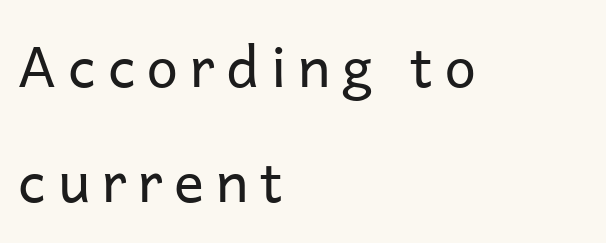
Q: Is the text bold? A: No.
Q: Is the text italic (slanted)? A: No, it is upright.
Q: Is the typeface a serif or a sans-serif typeface? A: Sans-serif.
Q: Is the text underlined? A: No.
Q: How is the paragraph aligned? A: Left-aligned.
Q: Is the spacing between letters normal or unusually wide? A: Unusually wide.
Q: Is the spacing between lines tight, normal or loose? A: Loose.
Q: Width (condensed, normal, or wide)? A: Normal.
Q: Stroke contrast? A: Low.
Q: x-height? A: Medium.
Q: Monospaced? A: No.
